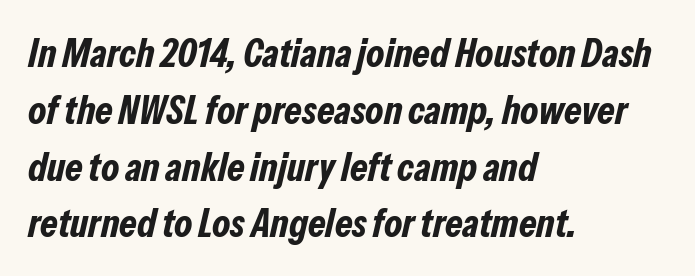
{"italic": "yes", "lean": "right", "slant_degrees": 13, "bold": "yes", "weight": "bold", "width": "condensed", "stroke_contrast": "low", "x_height": "medium", "monospaced": "no", "underline": "no", "align": "left", "line_spacing": "normal", "line_spacing_ratio": 1.42, "letter_spacing": "normal", "letter_spacing_em": 0.0, "glyph_px": 40}
